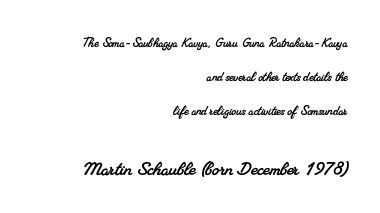
The image shows 23 px text type; set right-aligned, loose line spacing (2.28x), normal letter spacing, not underlined; the second (bottom) block is 1.53x larger.
